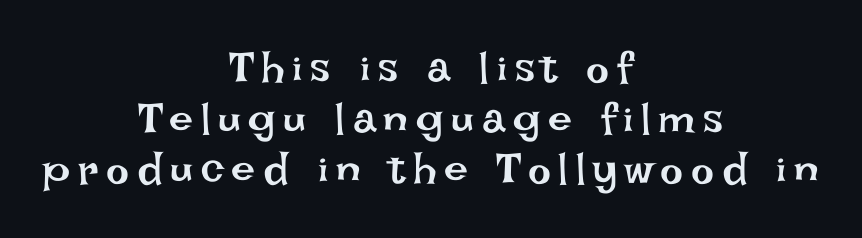
Q: Is the text bold? A: No.
Q: Is the text italic (slanted)? A: No, it is upright.
Q: Is the text underlined? A: No.
Q: How is the paragraph aligned? A: Centered.
Q: Width (condensed, normal, or wide)? A: Normal.
Q: Stroke contrast? A: Low.
Q: x-height? A: Large.
Q: Monospaced? A: No.
